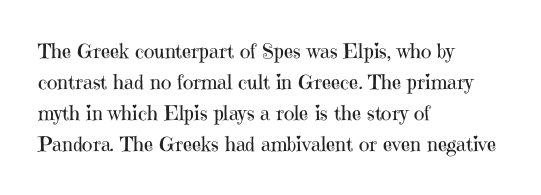
The image shows 20 px text type, upright; set left-aligned, normal line spacing (1.55x), normal letter spacing, not underlined.
